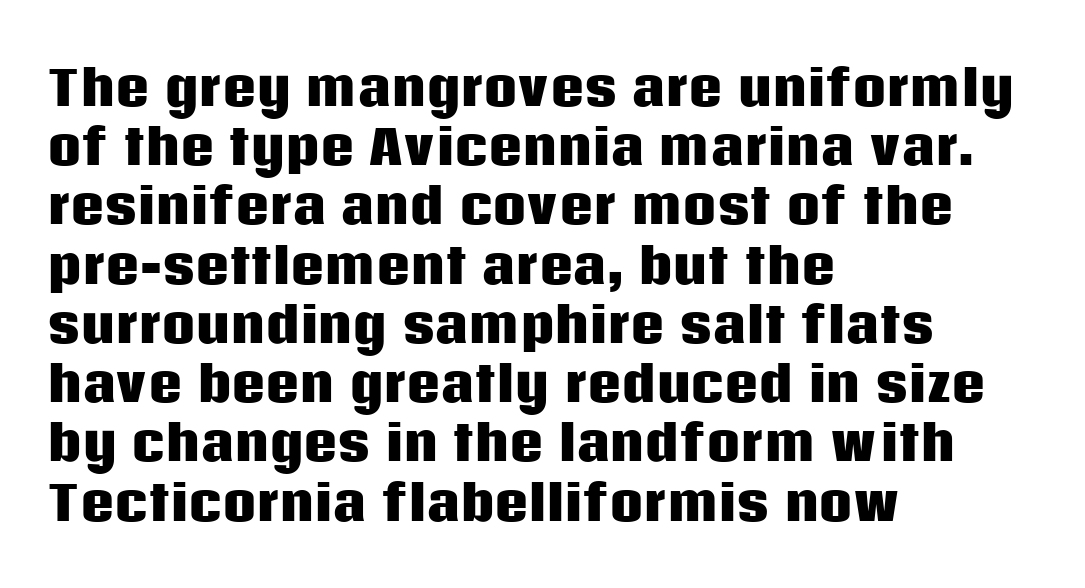
The characters display no serif detailing; their extremities are plain. Horizontally, the lines are justified to the leading edge only. Strokes here are thick enough to call this a true bold. Compared with typical body copy, the letter spacing here is the same. Interline gaps are of average width in this sample. The specimen omits any rule beneath the text block's lines.
